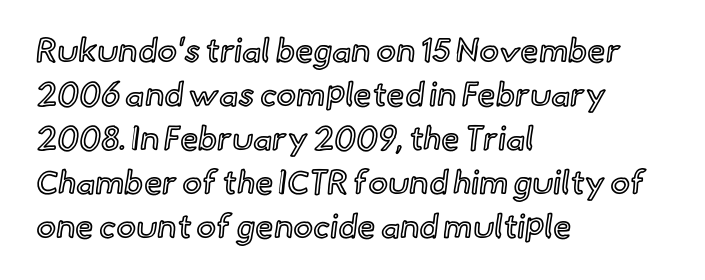
{"width": "normal", "x_height": "small", "monospaced": "no", "underline": "no", "align": "left", "line_spacing": "normal", "line_spacing_ratio": 1.33, "letter_spacing": "normal", "letter_spacing_em": 0.0, "glyph_px": 33}
